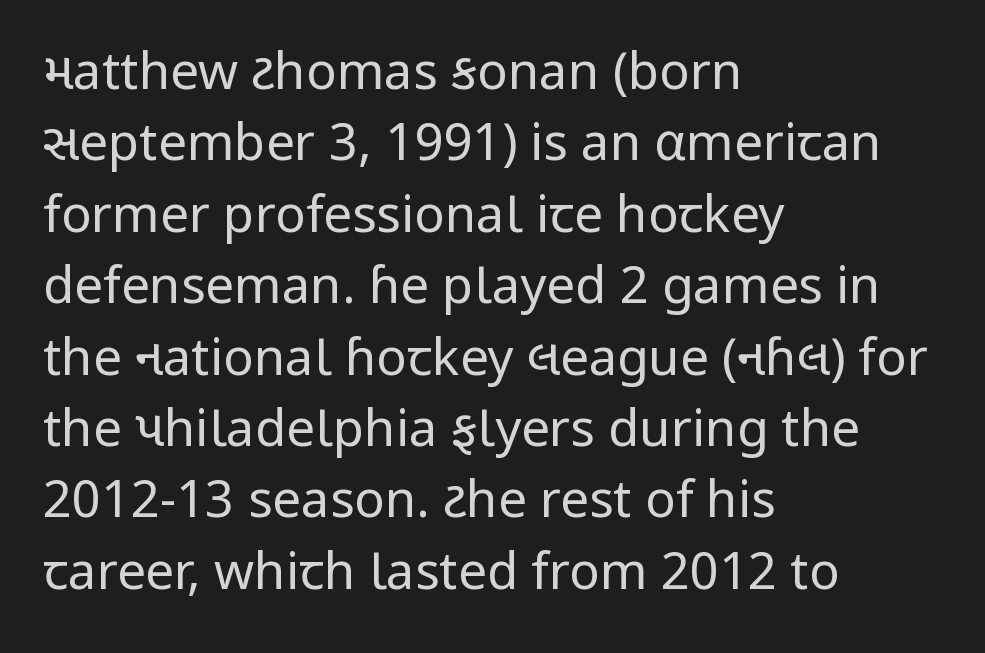
Q: Is the text bold? A: No.
Q: Is the text italic (slanted)? A: No, it is upright.
Q: Is the typeface a serif or a sans-serif typeface? A: Sans-serif.
Q: Is the text underlined? A: No.
Q: How is the paragraph aligned? A: Left-aligned.
Q: Is the spacing between letters normal or unusually wide? A: Normal.
Q: Is the spacing between lines tight, normal or loose? A: Normal.
Q: Width (condensed, normal, or wide)? A: Normal.
Q: Stroke contrast? A: Low.
Q: x-height? A: Medium.
Q: Monospaced? A: No.
